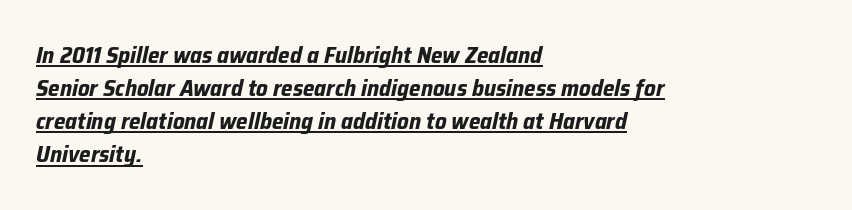
On the weight axis this lands at bold, roughly 700. The line texture is even and compact thanks to regular tracking. The rows are spaced the way most documents space them. Check the space under the baseline: a stroke is drawn there.
